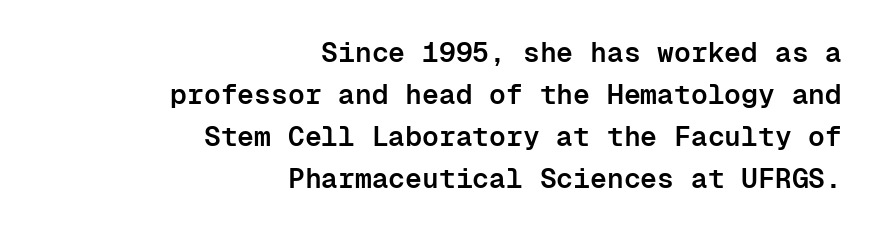
{"serif": "no", "italic": "no", "bold": "semi", "weight": "semibold", "width": "normal", "stroke_contrast": "low", "x_height": "medium", "monospaced": "yes", "underline": "no", "align": "right", "line_spacing": "normal", "line_spacing_ratio": 1.5, "letter_spacing": "normal", "letter_spacing_em": 0.0, "glyph_px": 28}
